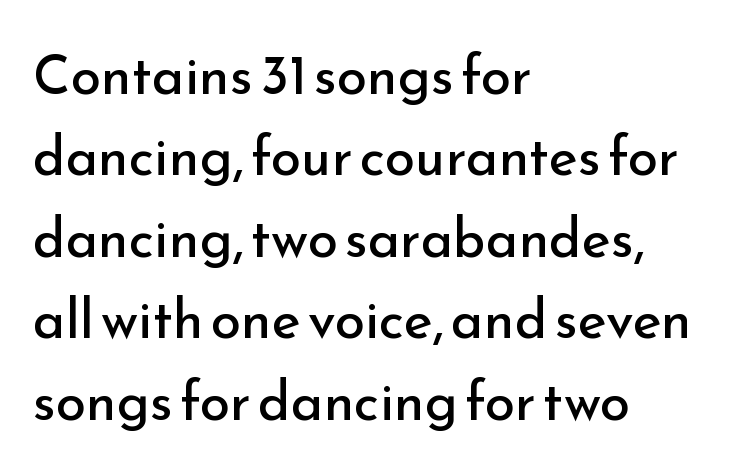
The image shows 55 px regular-weight sans-serif type, upright; set left-aligned, normal line spacing (1.48x), normal letter spacing, not underlined; low stroke contrast and a small x-height.
